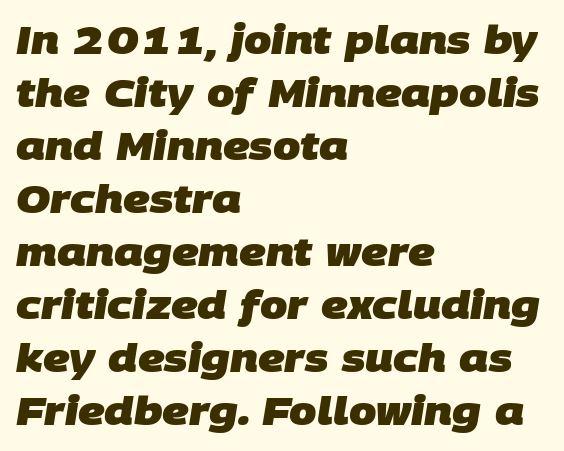
{"serif": "no", "bold": "yes", "weight": "heavy", "width": "normal", "stroke_contrast": "low", "x_height": "large", "monospaced": "no", "underline": "no", "align": "left", "line_spacing": "normal", "line_spacing_ratio": 1.36, "letter_spacing": "normal", "letter_spacing_em": 0.0, "glyph_px": 39}
